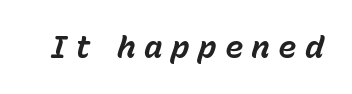
{"italic": "yes", "lean": "right", "slant_degrees": 15, "bold": "yes", "weight": "bold", "width": "normal", "stroke_contrast": "low", "x_height": "medium", "monospaced": "no", "underline": "no", "letter_spacing": "wide", "letter_spacing_em": 0.27, "glyph_px": 31}
